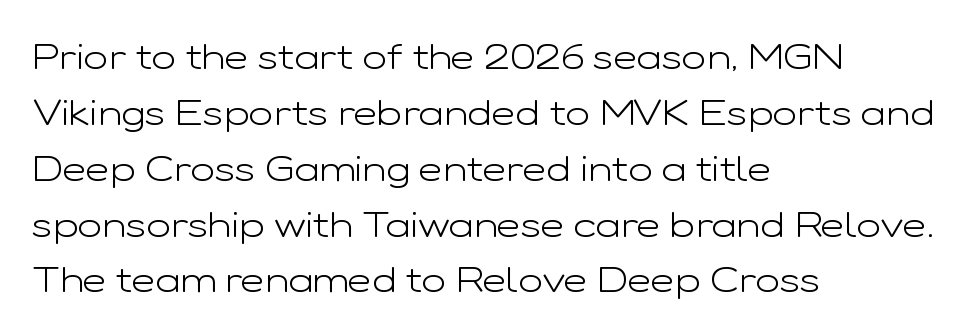
The face used here is proportionally spaced, like ordinary book or web type. The characters display no serif detailing; their extremities are plain. No extra ink here — the face is not bold. Left-aligned paragraph, ragged on the right. Interline gaps are of average width in this sample.
